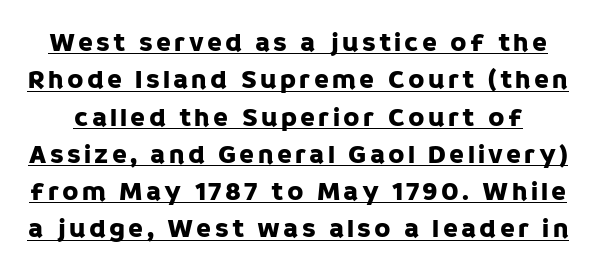
In terms of posture, this sample is upright. Check the space under the baseline: a stroke is drawn there. Evenly set lines give the paragraph a standard silhouette.
